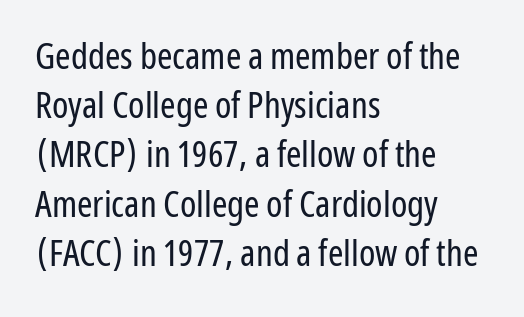
{"serif": "no", "italic": "no", "bold": "no", "weight": "regular", "width": "condensed", "stroke_contrast": "low", "x_height": "medium", "monospaced": "no", "underline": "no", "align": "left", "line_spacing": "normal", "line_spacing_ratio": 1.33, "letter_spacing": "normal", "letter_spacing_em": 0.0, "glyph_px": 37}
